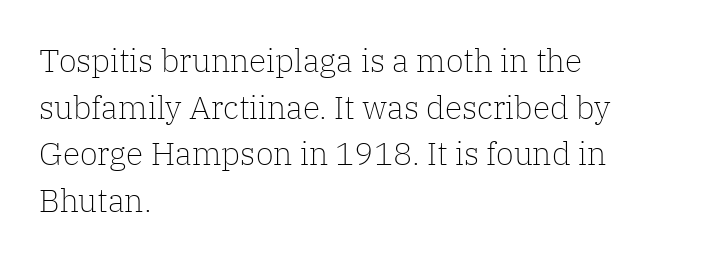
{"serif": "yes", "italic": "no", "bold": "no", "weight": "light", "width": "normal", "stroke_contrast": "low", "x_height": "medium", "monospaced": "no", "underline": "no", "align": "left", "line_spacing": "normal", "line_spacing_ratio": 1.46, "letter_spacing": "normal", "letter_spacing_em": 0.0, "glyph_px": 32}
